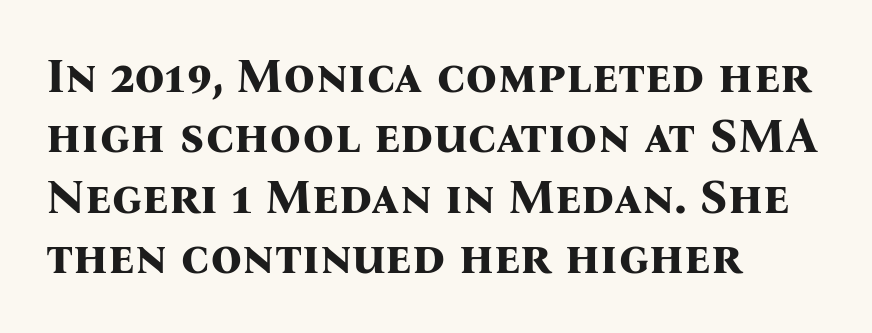
The image shows 49 px bold serif type, upright; set left-aligned, line spacing 1.23x, normal letter spacing, not underlined; medium stroke contrast and a medium x-height.
